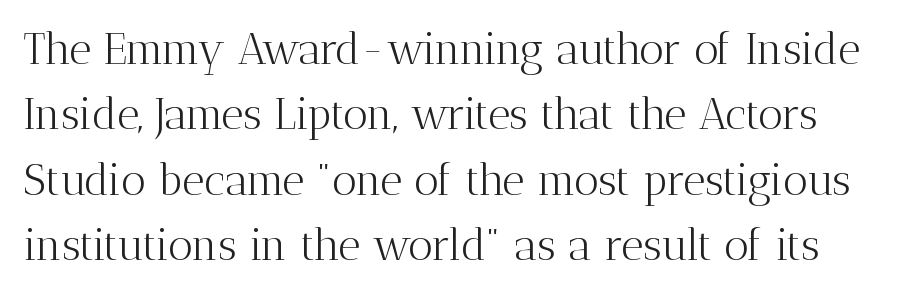
The image shows 43 px light serif type, upright; set normal line spacing (1.52x), normal letter spacing, not underlined; medium stroke contrast and a medium x-height.
